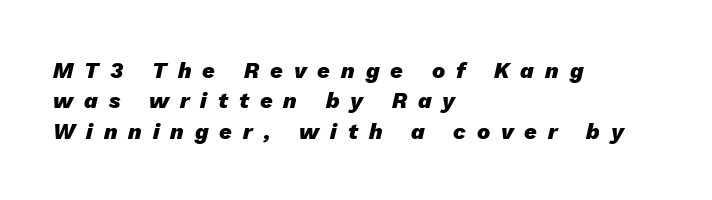
{"italic": "yes", "lean": "right", "slant_degrees": 13, "bold": "yes", "underline": "no", "align": "left", "line_spacing": "normal", "line_spacing_ratio": 1.38, "letter_spacing": "wide", "letter_spacing_em": 0.5, "glyph_px": 22}
